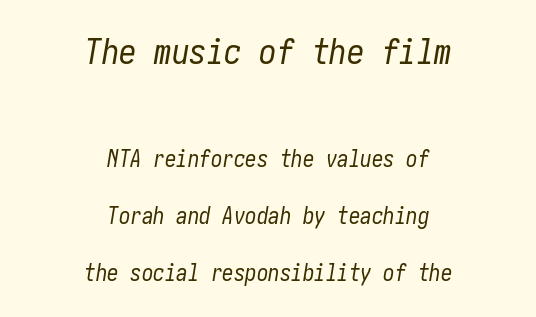
Q: Is the text bold? A: No.
Q: Is the text italic (slanted)? A: Yes, it leans right by about 10 degrees.
Q: Is the text underlined? A: No.
Q: How is the paragraph aligned? A: Centered.
Q: Is the spacing between letters normal or unusually wide? A: Normal.
Q: Is the spacing between lines tight, normal or loose? A: Loose.
Q: Which block of text is set in a larger size, the first (top) or the second (bottom)? A: The first (top) one.
Q: Width (condensed, normal, or wide)? A: Condensed.
Q: Stroke contrast? A: Low.
Q: x-height? A: Medium.
